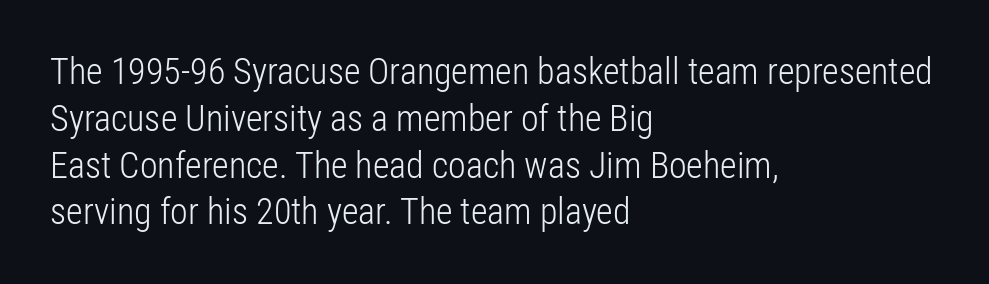
The image shows 36 px light, condensed sans-serif type, upright; set left-aligned, normal line spacing (1.3x), normal letter spacing, not underlined; low stroke contrast and a medium x-height.
